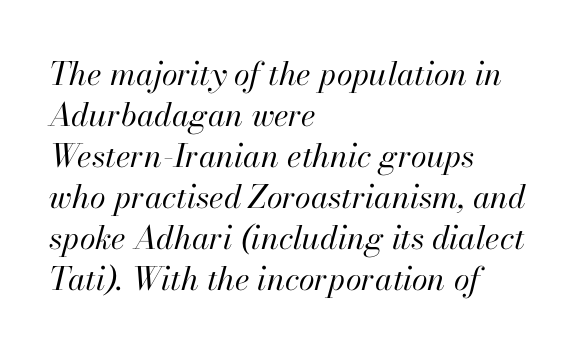
{"italic": "yes", "lean": "right", "slant_degrees": 13, "bold": "no", "weight": "regular", "width": "normal", "stroke_contrast": "high", "x_height": "small", "monospaced": "no", "underline": "no", "align": "left", "line_spacing": "normal", "line_spacing_ratio": 1.28, "letter_spacing": "normal", "letter_spacing_em": 0.0, "glyph_px": 32}
